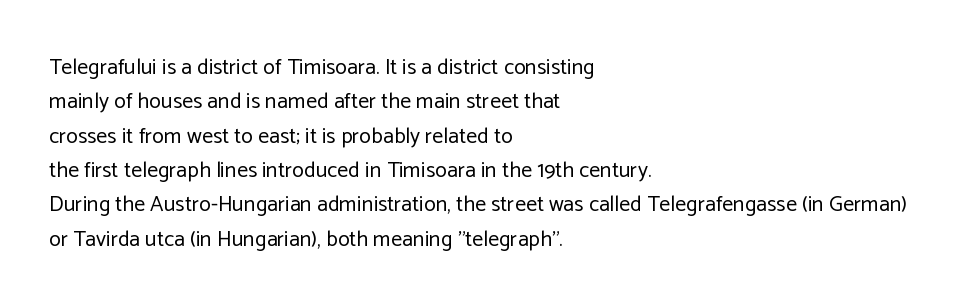
Q: Is the text bold? A: No.
Q: Is the text italic (slanted)? A: No, it is upright.
Q: Is the text underlined? A: No.
Q: How is the paragraph aligned? A: Left-aligned.
Q: Is the spacing between letters normal or unusually wide? A: Normal.
Q: Is the spacing between lines tight, normal or loose? A: Normal.
